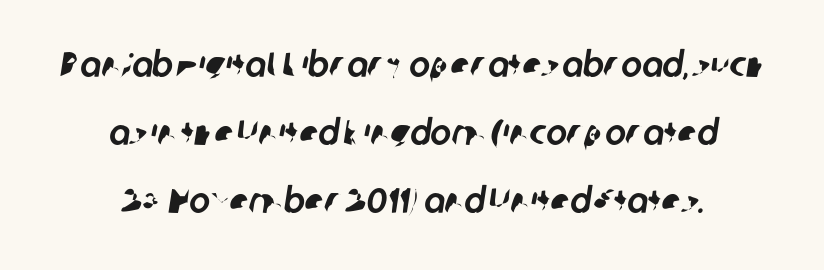
The space between consecutive lines is lavish. The type is set solid horizontally, with unmodified tracking. Do the characters align in a grid? No, the font is proportional. The string is rendered with underlining switched off. Short and long lines alike share a common midpoint.
